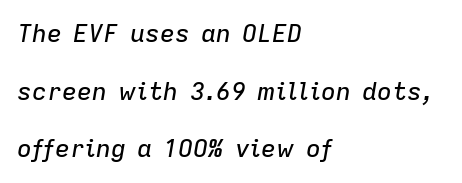
The gaps between neighbouring characters are ordinary and unremarkable. In CSS terms this would be text-align: left. Notice the wide empty band between every row — that's loose leading. Yep, that's italic — everything's leaning.
